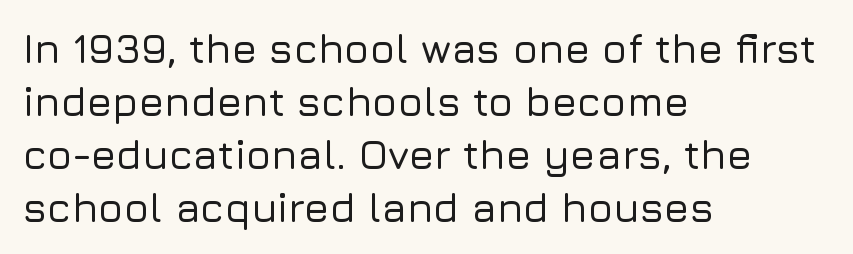
{"serif": "no", "italic": "no", "width": "normal", "stroke_contrast": "low", "x_height": "medium", "monospaced": "no", "underline": "no", "align": "left", "line_spacing": "normal", "line_spacing_ratio": 1.29, "letter_spacing": "normal", "letter_spacing_em": 0.0, "glyph_px": 41}
